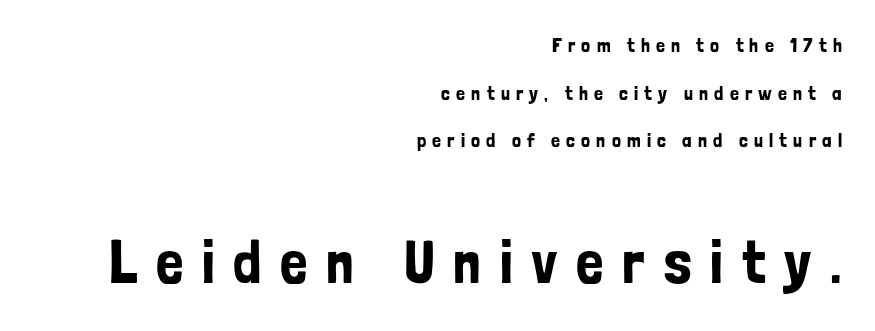
Q: Is the text italic (slanted)? A: No, it is upright.
Q: Is the typeface a serif or a sans-serif typeface? A: Sans-serif.
Q: Is the text underlined? A: No.
Q: How is the paragraph aligned? A: Right-aligned.
Q: Is the spacing between letters normal or unusually wide? A: Unusually wide.
Q: Is the spacing between lines tight, normal or loose? A: Loose.
Q: Which block of text is set in a larger size, the first (top) or the second (bottom)? A: The second (bottom) one.
Q: Width (condensed, normal, or wide)? A: Condensed.
Q: Stroke contrast? A: Low.
Q: x-height? A: Medium.
Q: Monospaced? A: No.
